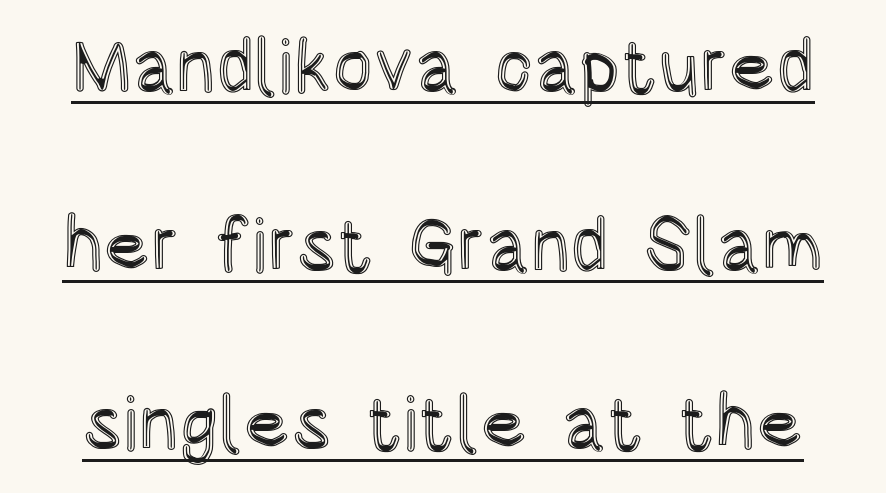
The image shows 76 px condensed type, upright; set loose line spacing (2.35x), normal letter spacing, underlined; a large x-height.
